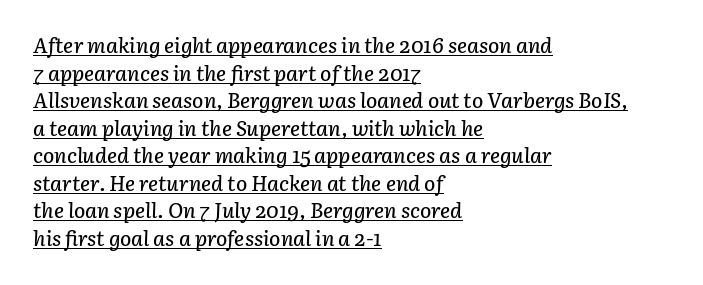
Q: Is the text italic (slanted)? A: Yes, it leans right by about 3 degrees.
Q: Is the text underlined? A: Yes.
Q: How is the paragraph aligned? A: Left-aligned.
Q: Is the spacing between letters normal or unusually wide? A: Normal.
Q: Is the spacing between lines tight, normal or loose? A: Normal.
